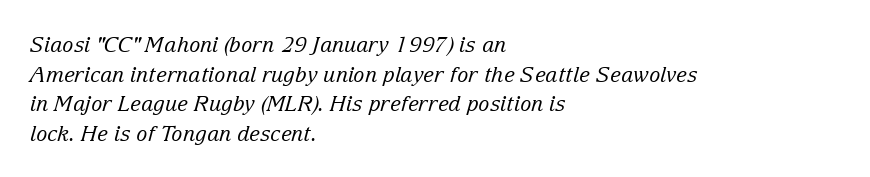
{"italic": "yes", "lean": "right", "slant_degrees": 15, "bold": "no", "underline": "no", "align": "left", "line_spacing": "normal", "line_spacing_ratio": 1.41, "letter_spacing": "normal", "letter_spacing_em": 0.0, "glyph_px": 21}
